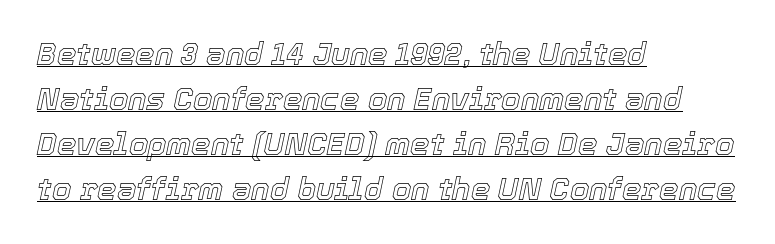
The image shows 31 px text type, italic (leaning right); set left-aligned, normal line spacing (1.45x), normal letter spacing, underlined; a medium x-height.
